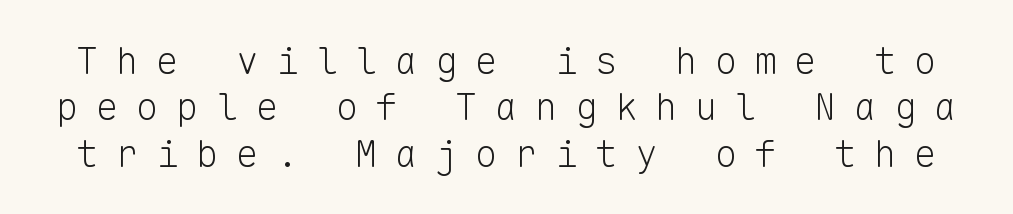
{"serif": "no", "italic": "no", "bold": "no", "weight": "light", "width": "normal", "stroke_contrast": "low", "x_height": "medium", "monospaced": "yes", "underline": "no", "line_spacing_ratio": 1.22, "letter_spacing": "wide", "letter_spacing_em": 0.45, "glyph_px": 38}
